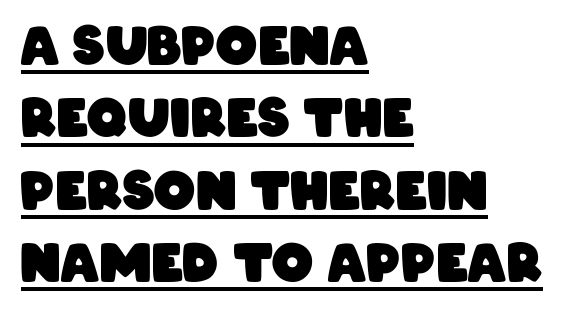
Spacing between characters is what you'd get straight out of the box. Bold? Absolutely — the strokes are thick and heavy. A typesetter would call this leading conventional body-copy spacing. You could not count columns in this text — the font is proportionally spaced.
